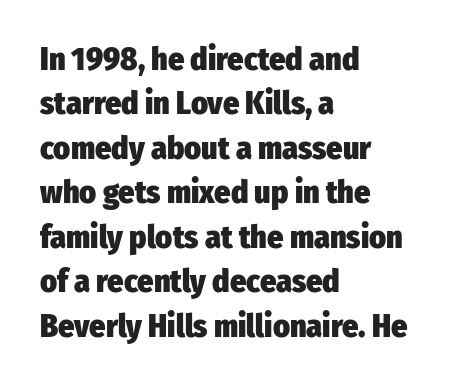
The compositor pushed each line to the left boundary. Evenly set lines give the paragraph a standard silhouette. Looks like regular typesetting: each glyph gets only the width it needs. Tracking here is standard; glyphs follow each other at the usual distance. Bare-footed words on every line. In terms of letterform style, serifs are entirely absent.
